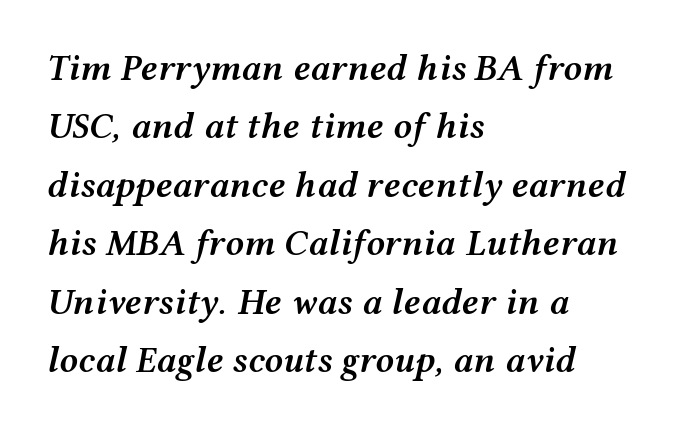
The image shows 37 px semibold, wide type, italic (leaning right); set left-aligned, normal line spacing (1.58x), normal letter spacing, not underlined; medium stroke contrast and a medium x-height.
